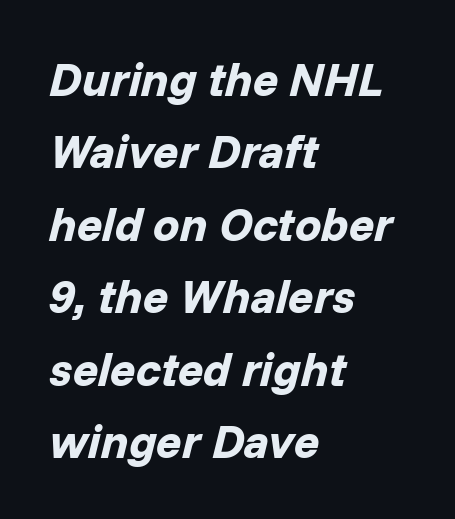
{"italic": "yes", "lean": "right", "slant_degrees": 14, "bold": "yes", "weight": "bold", "width": "normal", "stroke_contrast": "low", "x_height": "medium", "monospaced": "no", "underline": "no", "align": "left", "line_spacing": "normal", "line_spacing_ratio": 1.54, "letter_spacing": "normal", "letter_spacing_em": 0.0, "glyph_px": 47}
